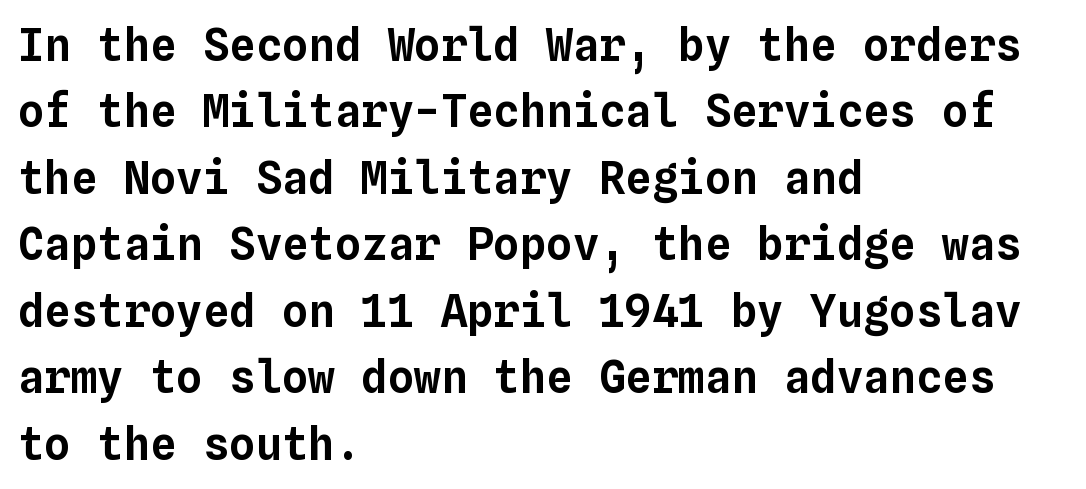
A typesetter would call this monospace, since all characters share one set width. The lettering holds an erect, upright posture throughout. Glyph-to-glyph distance matches everyday printed text. Descenders hang freely into open space.
